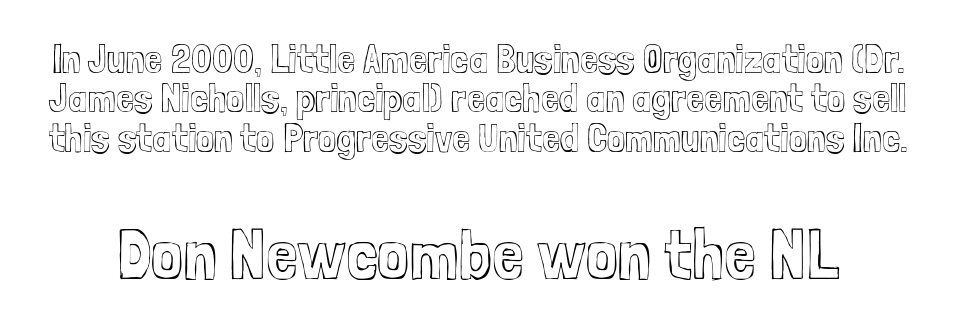
{"italic": "no", "width": "condensed", "x_height": "medium", "monospaced": "no", "underline": "no", "line_spacing": "tight", "line_spacing_ratio": 0.96, "letter_spacing": "normal", "letter_spacing_em": 0.0, "larger_block": "second", "size_ratio": 1.76, "glyph_px": 72}
